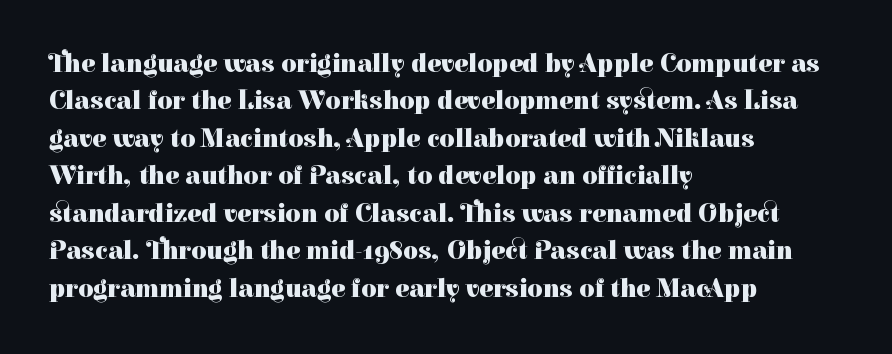
When letters stand straight like this, we call the style roman or upright. A clean baseline with only descenders dipping below it. Horizontally, the lines are justified to the leading edge only. Is there much room between lines? A standard amount, neither cramped nor airy.
